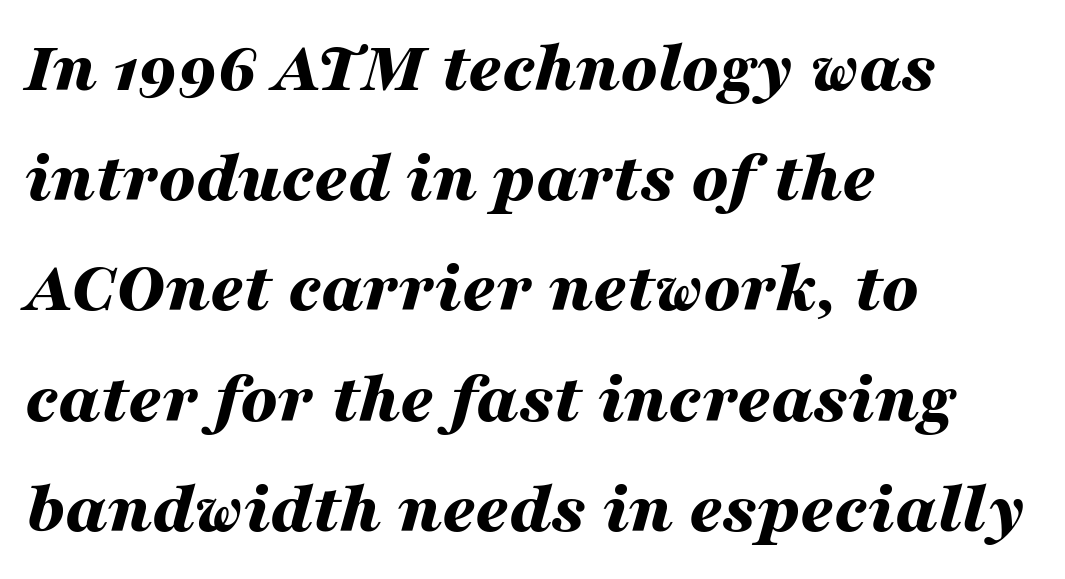
{"italic": "yes", "lean": "right", "slant_degrees": 16, "bold": "yes", "weight": "bold", "width": "wide", "stroke_contrast": "medium", "x_height": "medium", "monospaced": "no", "underline": "no", "align": "left", "line_spacing": "normal", "line_spacing_ratio": 1.51, "letter_spacing": "normal", "letter_spacing_em": 0.0, "glyph_px": 73}
